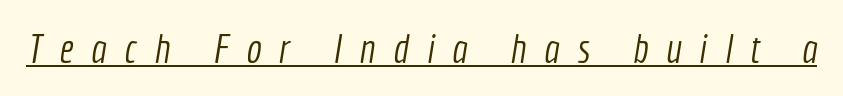
Q: Is the text bold? A: No.
Q: Is the typeface a serif or a sans-serif typeface? A: Sans-serif.
Q: Is the text underlined? A: Yes.
Q: Is the spacing between letters normal or unusually wide? A: Unusually wide.
Q: Width (condensed, normal, or wide)? A: Condensed.
Q: x-height? A: Medium.
Q: Monospaced? A: No.
